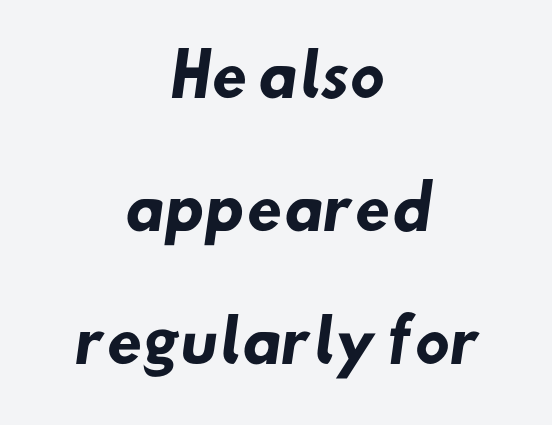
Unlike a traditional serif, this face leaves its strokes unadorned. Each row of text sits above clean, open space. Do the characters align in a grid? No, the font is proportional. The sample has been set heavy, in full bold.
